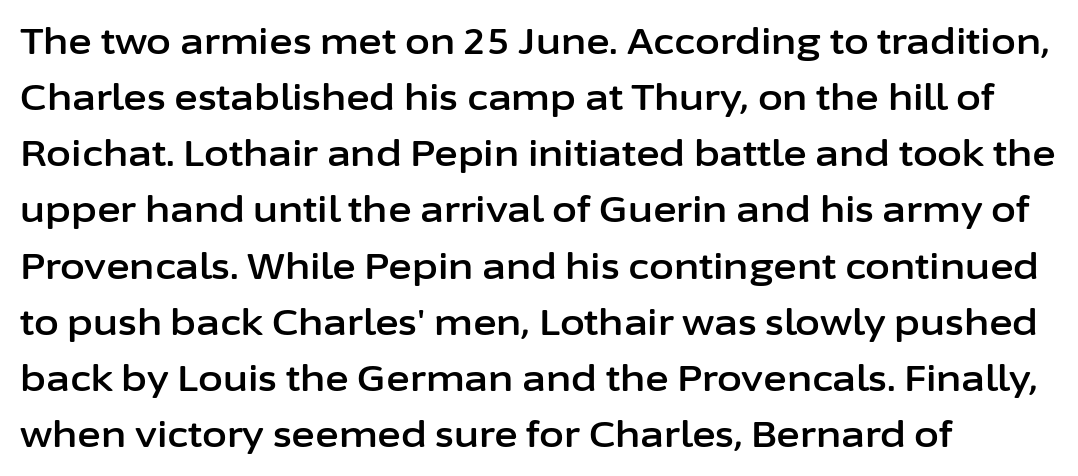
Q: Is the text italic (slanted)? A: No, it is upright.
Q: Is the typeface a serif or a sans-serif typeface? A: Sans-serif.
Q: Is the text underlined? A: No.
Q: How is the paragraph aligned? A: Left-aligned.
Q: Is the spacing between letters normal or unusually wide? A: Normal.
Q: Is the spacing between lines tight, normal or loose? A: Normal.
Q: Width (condensed, normal, or wide)? A: Normal.
Q: Stroke contrast? A: Low.
Q: x-height? A: Medium.
Q: Monospaced? A: No.
